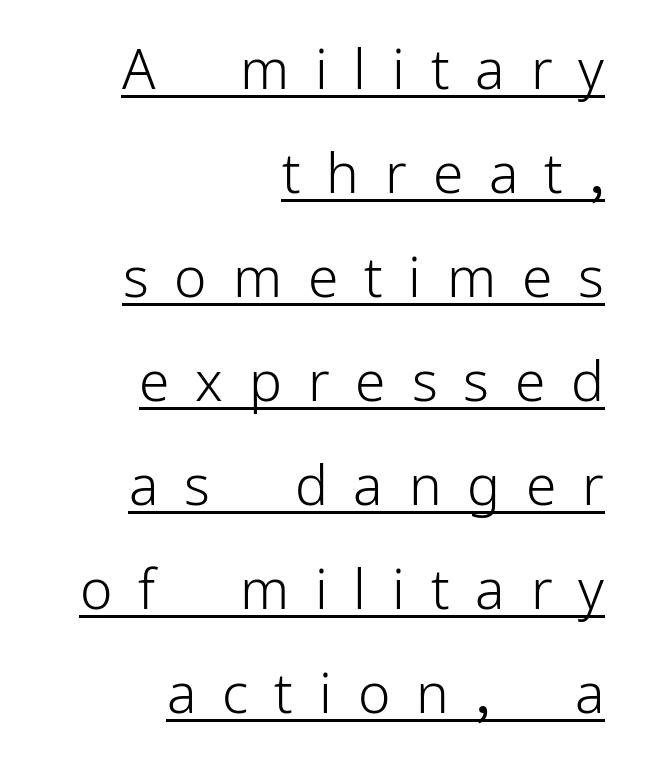
You can tell from the bare stems that sans-serif type was used. Casual observation: everything's shoved over to the right. Characters remain perfectly vertical along every line. Summary of weight: not heavy and not bold. Underlined type.
